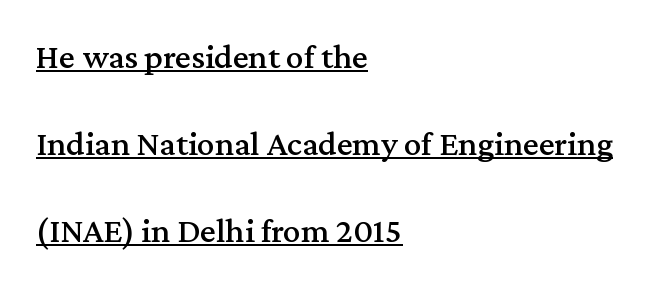
The image shows 35 px serif type, upright; set left-aligned, loose line spacing (2.48x), normal letter spacing, underlined; medium stroke contrast and a medium x-height.
